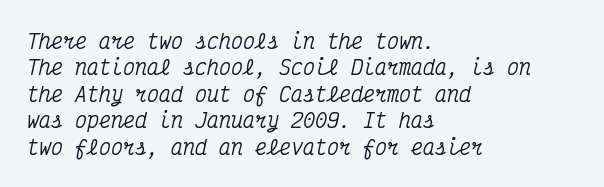
Q: Is the text italic (slanted)? A: Yes, it leans right by about 12 degrees.
Q: Is the text underlined? A: No.
Q: How is the paragraph aligned? A: Left-aligned.
Q: Is the spacing between letters normal or unusually wide? A: Normal.
Q: Is the spacing between lines tight, normal or loose? A: Normal.
